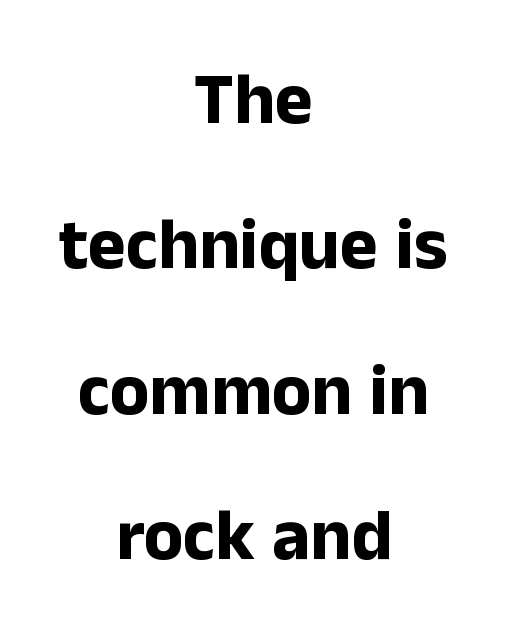
The image shows 72 px bold sans-serif type, upright; set centered, loose line spacing (2.02x), normal letter spacing, not underlined; low stroke contrast and a medium x-height.
